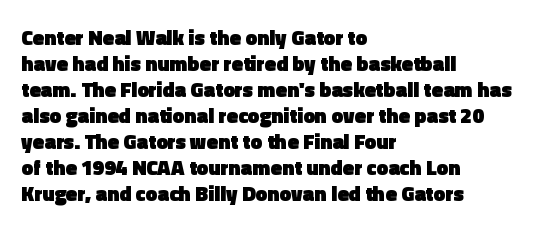
{"italic": "no", "bold": "yes", "underline": "no", "align": "left", "line_spacing_ratio": 1.24, "letter_spacing": "normal", "letter_spacing_em": 0.0, "glyph_px": 21}
